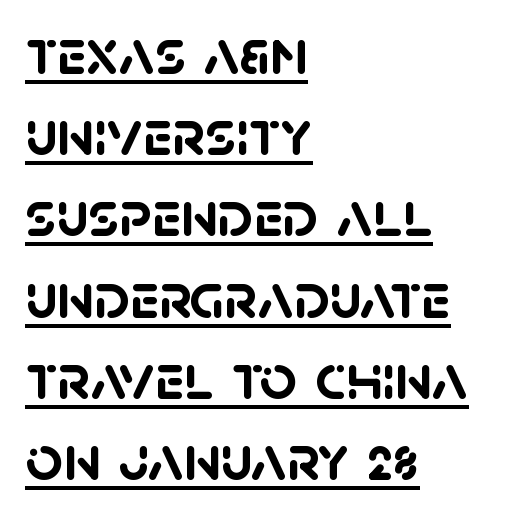
The image shows 65 px semibold sans-serif type; set left-aligned, normal line spacing (1.25x), normal letter spacing, underlined; low stroke contrast and a large x-height.
